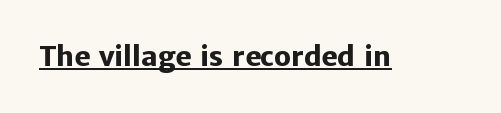
The letters stand straight up with perfectly vertical stems. Between one letter and the next there's only the usual sliver of space. Underlining? Definitely there. Strokes here are thick enough to call this a true bold.
